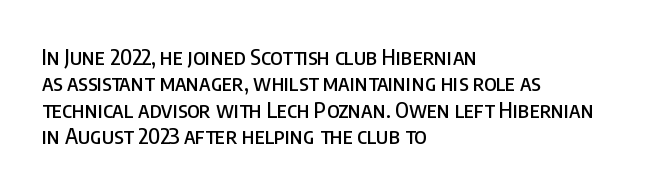
The image shows 22 px text type, upright; set left-aligned, line spacing 1.2x, normal letter spacing, not underlined.
